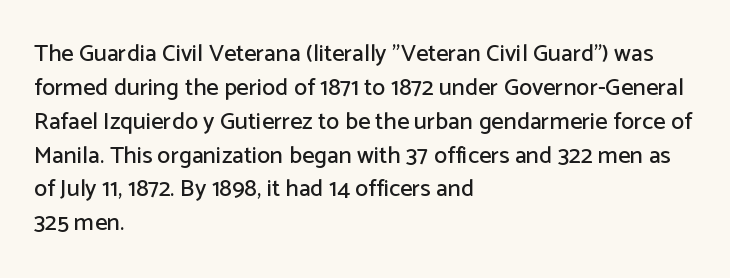
{"italic": "no", "underline": "no", "align": "left", "line_spacing": "normal", "line_spacing_ratio": 1.41, "letter_spacing": "normal", "letter_spacing_em": 0.0, "glyph_px": 24}
